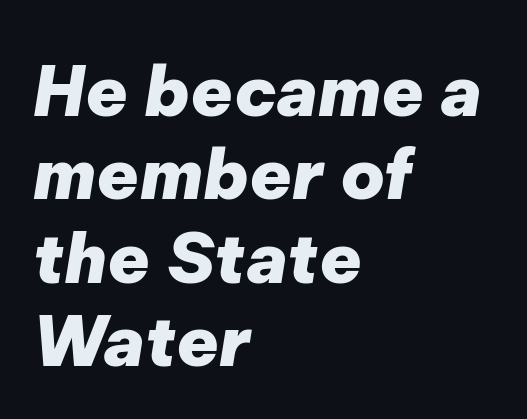
Yep, that's italic — everything's leaning. Nobody drew a line under any word here. Teacher's note: observe the even left margin — that is flush-left alignment. In terms of weight, the rendering is a true, heavy bold.
